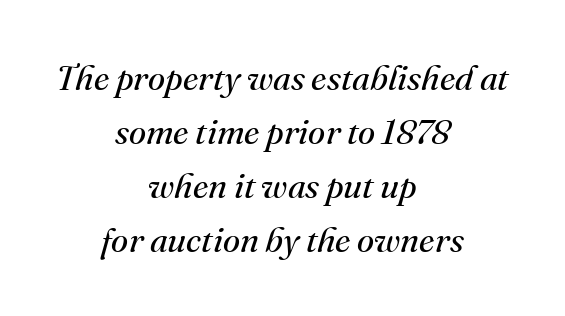
Q: Is the text bold? A: No.
Q: Is the text italic (slanted)? A: Yes, it leans right by about 16 degrees.
Q: Is the typeface a serif or a sans-serif typeface? A: Serif.
Q: Is the text underlined? A: No.
Q: How is the paragraph aligned? A: Centered.
Q: Is the spacing between letters normal or unusually wide? A: Normal.
Q: Is the spacing between lines tight, normal or loose? A: Normal.
Q: Width (condensed, normal, or wide)? A: Normal.
Q: Stroke contrast? A: Medium.
Q: x-height? A: Small.
Q: Monospaced? A: No.
